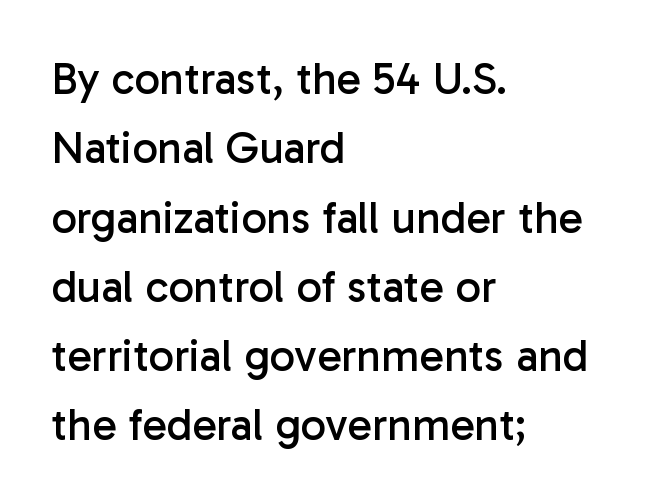
Tracking value appears to be zero — textbook default spacing. Each new line begins a customary step beneath the previous one. The letters look calm and open, with moderate or lighter stems. The gap between lines stays unmarked.
